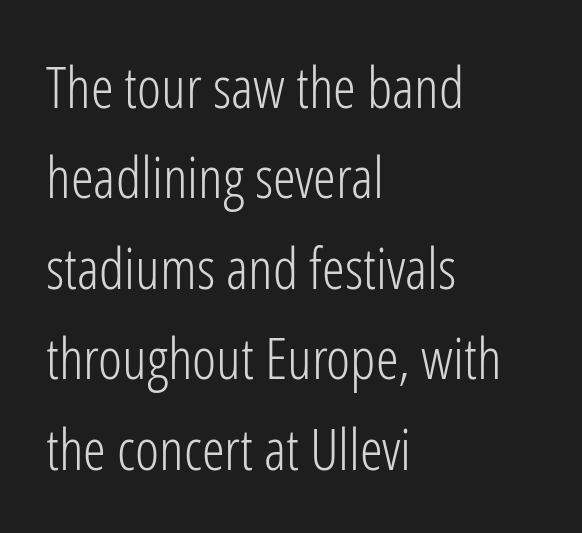
Vertically, the passage feels balanced, rows spaced as you'd expect. The lettering holds an erect, upright posture throughout. Think standard paragraph weight, or any step lighter than that. In terms of letterform style, serifs are entirely absent. The paragraph shown leans on its left margin.
